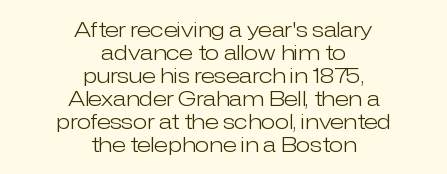
{"italic": "no", "bold": "no", "underline": "no", "align": "center", "line_spacing": "tight", "line_spacing_ratio": 1.1, "letter_spacing": "normal", "letter_spacing_em": 0.0, "glyph_px": 21}
